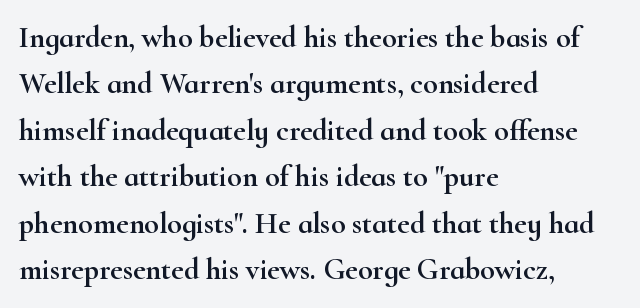
The image shows 30 px wide serif type, upright; set left-aligned, normal line spacing (1.55x), normal letter spacing, not underlined; high stroke contrast and a small x-height.
